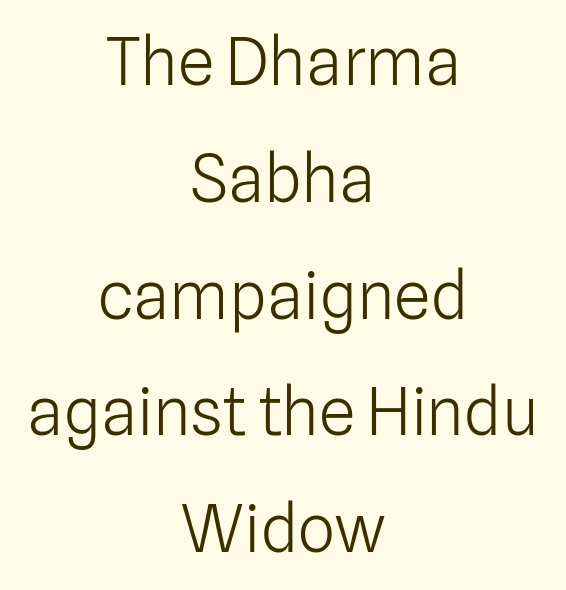
Ordinary non-slanted type is in use. The passage shown is typed in a proportional face where columns would drift. The font sits on the lighter half of the weight spectrum, regular included. Reading down the block, each line starts at a different indent, mirrored at its end. Inter-character spacing is left at the font's built-in metrics. The strip under each line holds only bare page.
